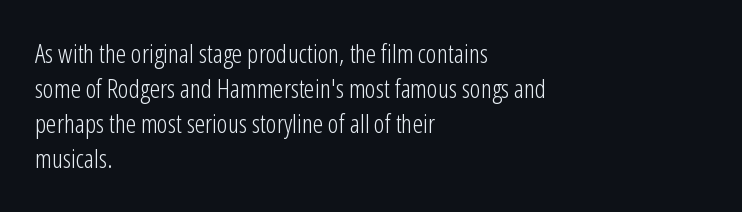
{"italic": "no", "bold": "no", "underline": "no", "align": "left", "line_spacing": "normal", "line_spacing_ratio": 1.35, "letter_spacing": "normal", "letter_spacing_em": 0.0, "glyph_px": 26}
